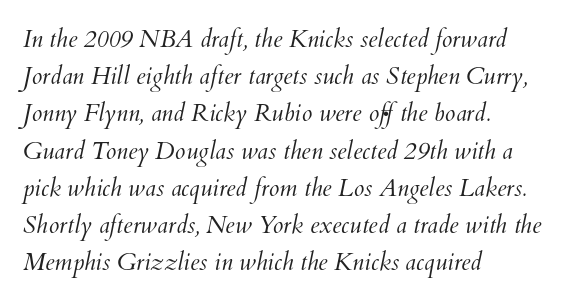
Beneath every word, the page is bare. The leading is moderate, giving the passage an even texture. This sample uses plain, unmodified letter spacing. Vertical stems look standard width or narrower in stroke. This sample is left-justified, so line endings fall wherever the words run out.
